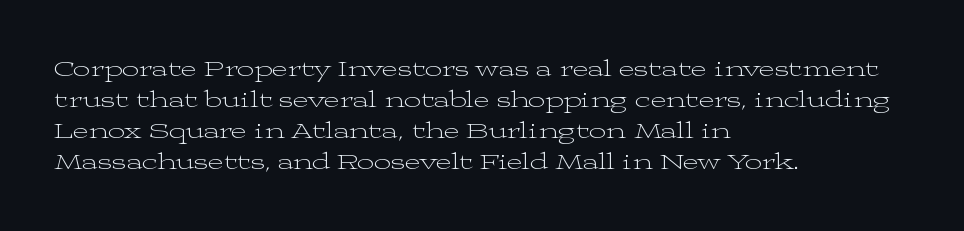
Q: Is the text bold? A: No.
Q: Is the text italic (slanted)? A: No, it is upright.
Q: Is the text underlined? A: No.
Q: How is the paragraph aligned? A: Left-aligned.
Q: Is the spacing between letters normal or unusually wide? A: Normal.
Q: Is the spacing between lines tight, normal or loose? A: Normal.
